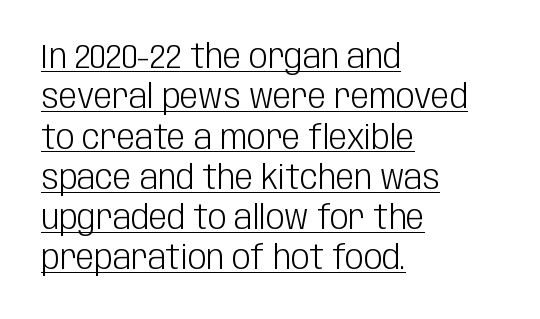
The image shows 33 px light, condensed sans-serif type, upright; set left-aligned, line spacing 1.22x, normal letter spacing, underlined; low stroke contrast and a large x-height.
